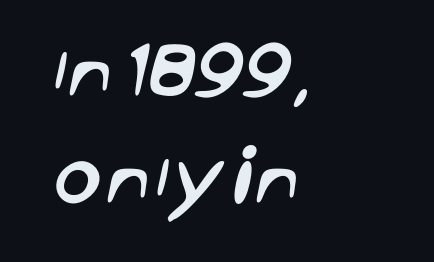
Q: Is the typeface a serif or a sans-serif typeface? A: Sans-serif.
Q: Is the text underlined? A: No.
Q: How is the paragraph aligned? A: Left-aligned.
Q: Is the spacing between letters normal or unusually wide? A: Normal.
Q: Width (condensed, normal, or wide)? A: Normal.
Q: Stroke contrast? A: Low.
Q: x-height? A: Large.
Q: Monospaced? A: No.
